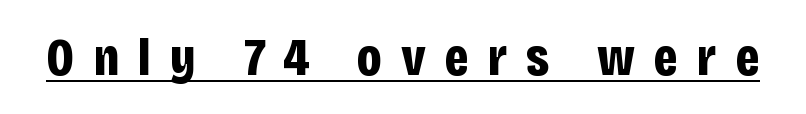
{"serif": "no", "italic": "no", "bold": "yes", "weight": "bold", "width": "condensed", "stroke_contrast": "low", "x_height": "large", "monospaced": "no", "underline": "yes", "letter_spacing": "wide", "letter_spacing_em": 0.35, "glyph_px": 54}
